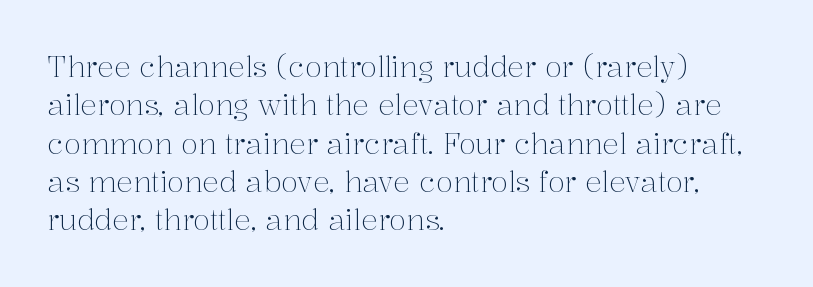
The image shows 28 px light serif type, upright; set left-aligned, normal line spacing (1.37x), normal letter spacing, not underlined; medium stroke contrast and a medium x-height.
